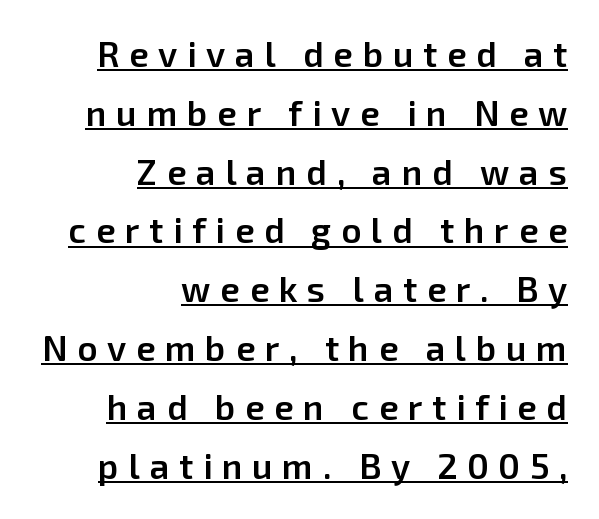
{"serif": "no", "italic": "no", "bold": "semi", "weight": "semibold", "width": "normal", "stroke_contrast": "low", "x_height": "medium", "monospaced": "no", "underline": "yes", "align": "right", "line_spacing": "normal", "line_spacing_ratio": 1.68, "letter_spacing": "wide", "letter_spacing_em": 0.28, "glyph_px": 35}
